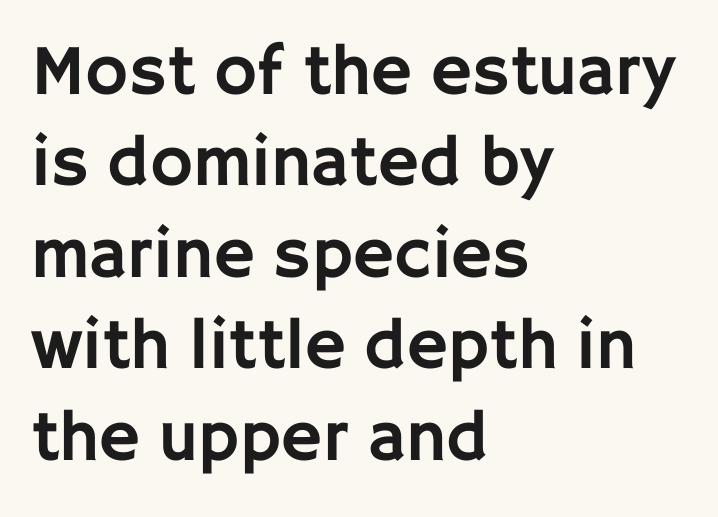
This rendering uses left alignment, leaving the right contour irregular. The specimen reads as upright at a glance. Is this a fixed-width face? No — the glyphs have proportional, varying widths. This sample uses plain, unmodified letter spacing. Beneath every word, the page is bare. To sum up the face: it is a sans, with no serifs.
